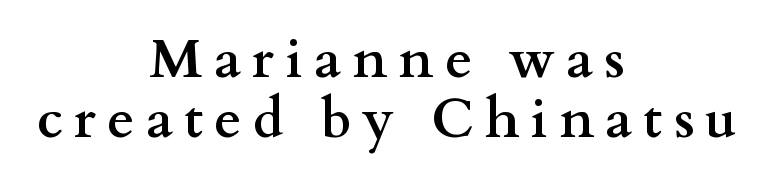
Descender tails drop into unmarked territory. This is the regular roman posture of the typeface. The letters advance in unequal steps, a hallmark of proportional type. Does the leading feel generous? Not at all — it's pinched.
